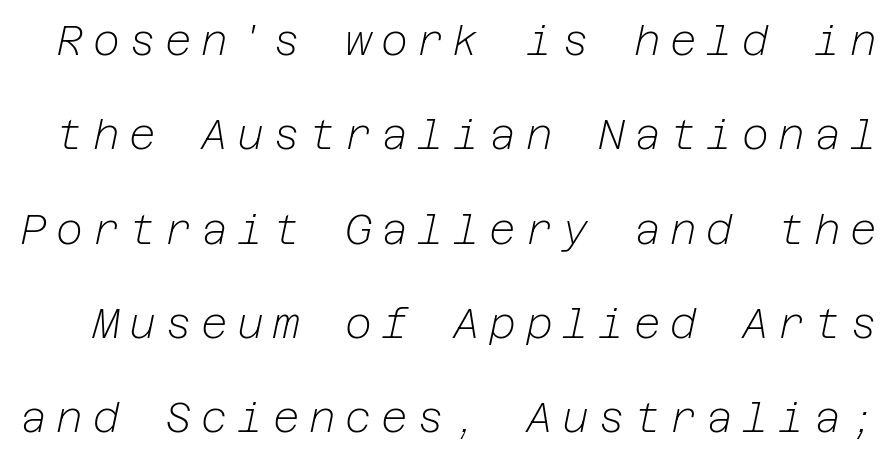
{"italic": "yes", "lean": "right", "slant_degrees": 12, "bold": "no", "weight": "light", "width": "normal", "stroke_contrast": "low", "x_height": "medium", "underline": "no", "line_spacing": "loose", "line_spacing_ratio": 2.3, "letter_spacing": "wide", "letter_spacing_em": 0.23, "glyph_px": 41}
